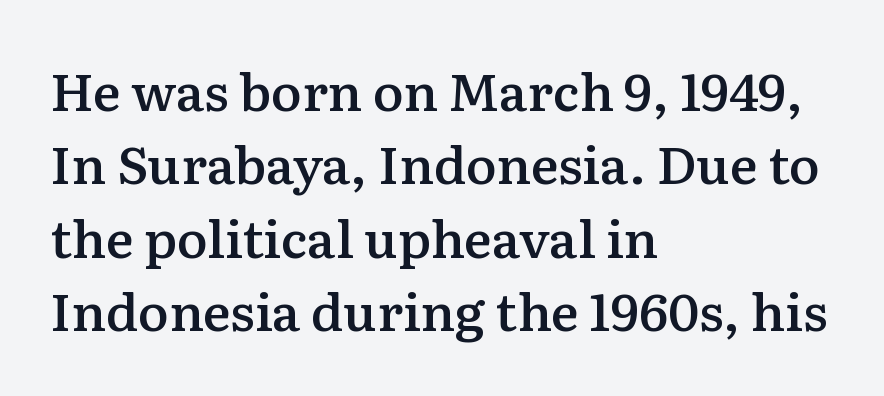
{"serif": "yes", "italic": "no", "bold": "semi", "weight": "semibold", "width": "normal", "stroke_contrast": "medium", "x_height": "medium", "monospaced": "no", "underline": "no", "align": "left", "line_spacing": "normal", "line_spacing_ratio": 1.41, "letter_spacing": "normal", "letter_spacing_em": 0.0, "glyph_px": 52}
